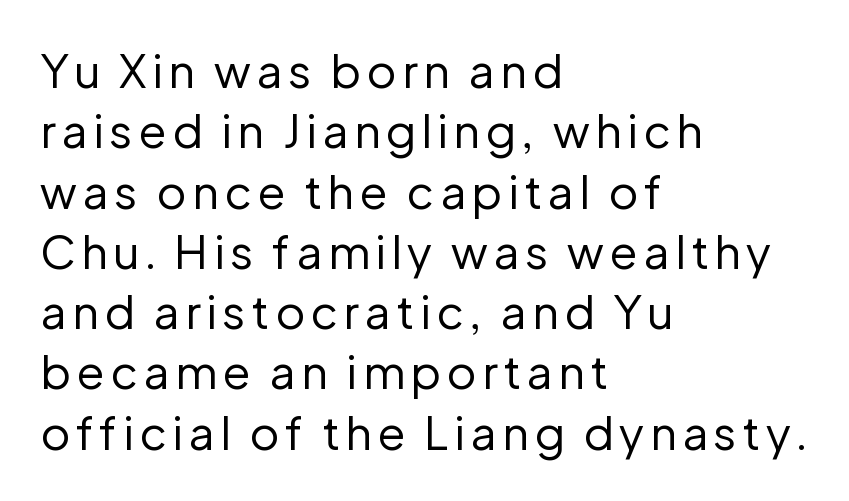
The image shows 46 px regular-weight sans-serif type, upright; set left-aligned, normal line spacing (1.31x), not underlined; low stroke contrast and a medium x-height.
